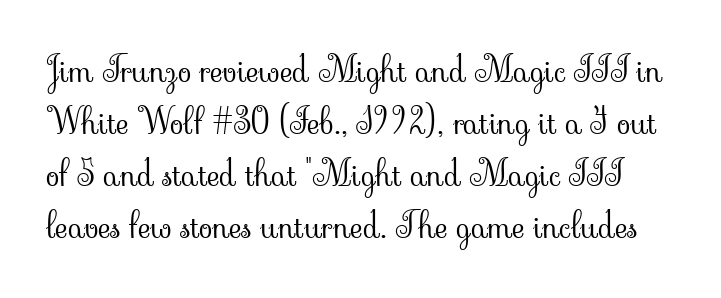
This sample uses plain, unmodified letter spacing. The face used here is proportionally spaced, like ordinary book or web type. Stroke thickness stays within the range of a standard reading face or lighter. The passage shown is typeset with a serif family. The baseline area is clear. Is there any slant? The stems are plumb.
